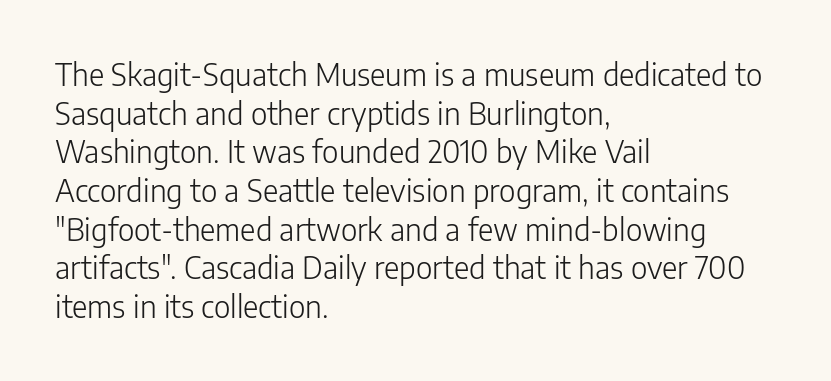
{"serif": "no", "italic": "no", "bold": "no", "weight": "light", "width": "normal", "stroke_contrast": "low", "x_height": "medium", "monospaced": "no", "underline": "no", "align": "left", "line_spacing": "normal", "line_spacing_ratio": 1.29, "letter_spacing": "normal", "letter_spacing_em": 0.0, "glyph_px": 30}
